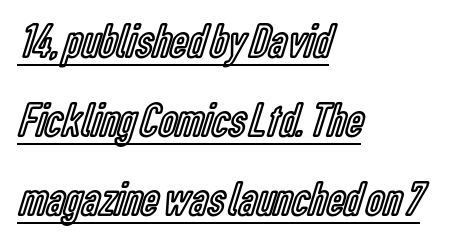
The ragged edge is on the right, which tells us the setting is flush left. Underlining? Definitely there. Default kerning and tracking; the words read as compact shapes. Successive baselines arrive at the customary interval. Character widths vary here, with narrow letters taking less room than wide ones.
